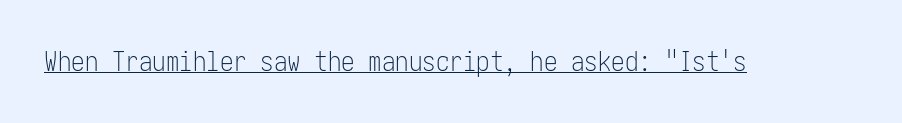
{"italic": "no", "bold": "no", "underline": "yes", "letter_spacing": "normal", "letter_spacing_em": 0.0, "glyph_px": 27}
